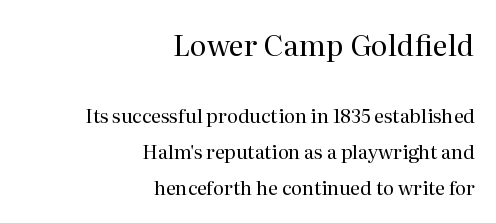
Q: Is the text bold? A: No.
Q: Is the text italic (slanted)? A: No, it is upright.
Q: Is the typeface a serif or a sans-serif typeface? A: Serif.
Q: Is the text underlined? A: No.
Q: How is the paragraph aligned? A: Right-aligned.
Q: Is the spacing between letters normal or unusually wide? A: Normal.
Q: Is the spacing between lines tight, normal or loose? A: Loose.
Q: Which block of text is set in a larger size, the first (top) or the second (bottom)? A: The first (top) one.
Q: Width (condensed, normal, or wide)? A: Normal.
Q: Stroke contrast? A: Medium.
Q: x-height? A: Medium.
Q: Monospaced? A: No.
